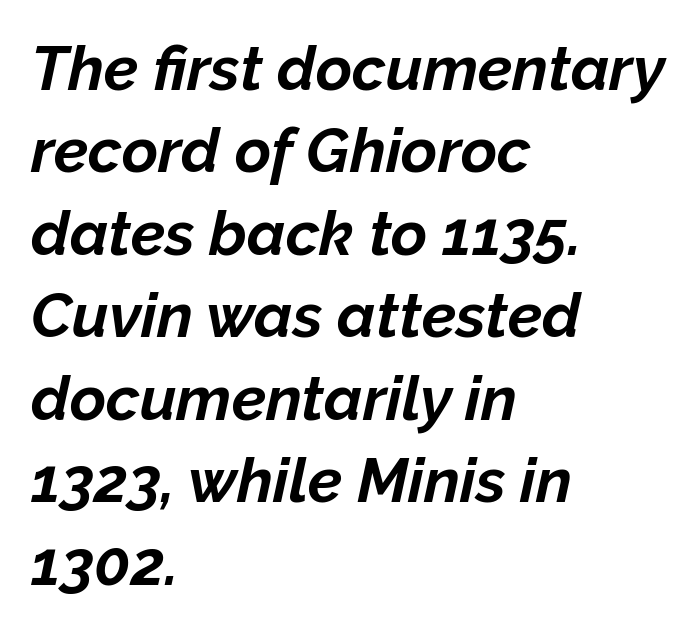
The image shows 62 px bold type, italic (leaning right); set left-aligned, normal line spacing (1.33x), normal letter spacing, not underlined; low stroke contrast and a medium x-height.
